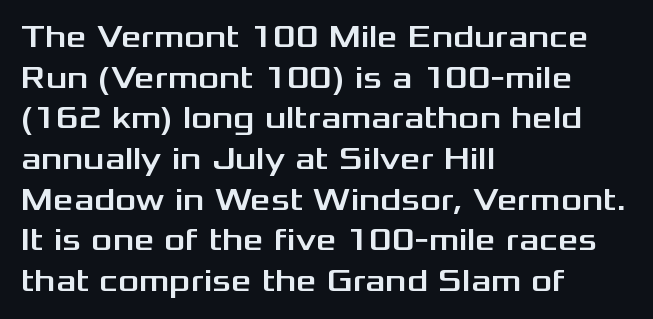
{"serif": "no", "italic": "no", "width": "wide", "stroke_contrast": "medium", "x_height": "medium", "monospaced": "no", "underline": "no", "align": "left", "line_spacing": "normal", "line_spacing_ratio": 1.27, "letter_spacing": "normal", "letter_spacing_em": 0.0, "glyph_px": 32}
